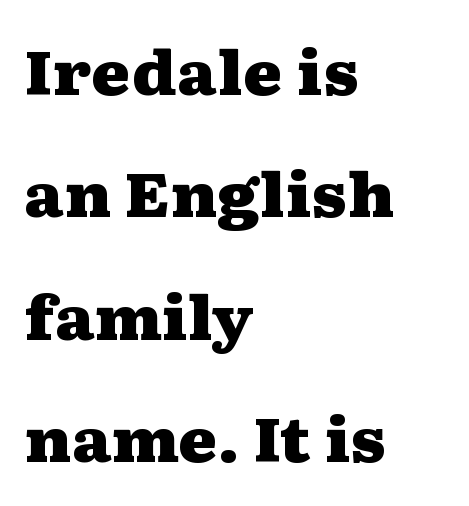
{"serif": "yes", "italic": "no", "bold": "yes", "weight": "heavy", "width": "wide", "stroke_contrast": "medium", "x_height": "medium", "monospaced": "no", "underline": "no", "align": "left", "line_spacing": "loose", "line_spacing_ratio": 2.04, "letter_spacing": "normal", "letter_spacing_em": 0.0, "glyph_px": 60}
